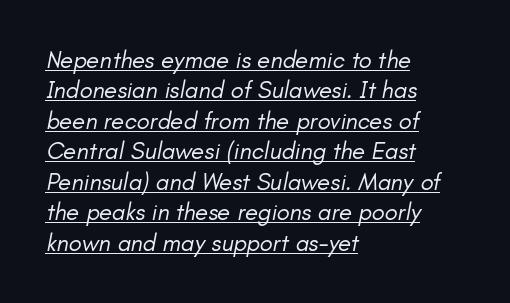
{"italic": "yes", "lean": "right", "slant_degrees": 11, "bold": "no", "underline": "yes", "align": "left", "line_spacing": "normal", "line_spacing_ratio": 1.27, "letter_spacing": "normal", "letter_spacing_em": 0.0, "glyph_px": 24}
